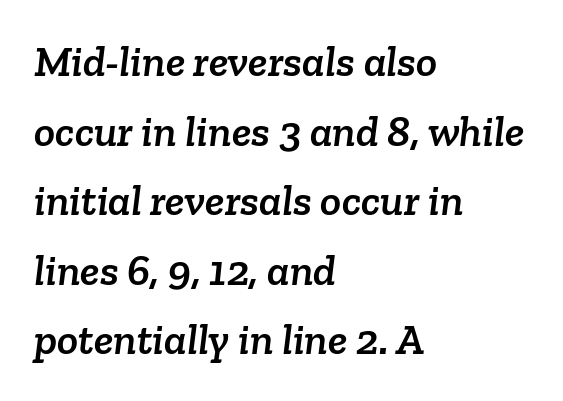
Q: Is the typeface a serif or a sans-serif typeface? A: Serif.
Q: Is the text underlined? A: No.
Q: How is the paragraph aligned? A: Left-aligned.
Q: Is the spacing between letters normal or unusually wide? A: Normal.
Q: Is the spacing between lines tight, normal or loose? A: Normal.
Q: Width (condensed, normal, or wide)? A: Normal.
Q: Stroke contrast? A: Low.
Q: x-height? A: Medium.
Q: Monospaced? A: No.
